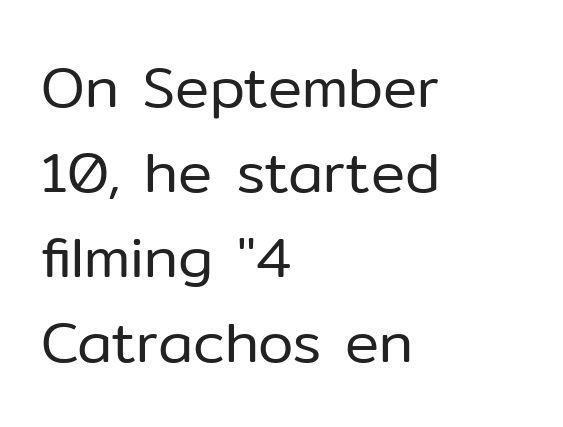
Q: Is the text bold? A: No.
Q: Is the text italic (slanted)? A: No, it is upright.
Q: Is the typeface a serif or a sans-serif typeface? A: Sans-serif.
Q: Is the text underlined? A: No.
Q: How is the paragraph aligned? A: Left-aligned.
Q: Is the spacing between letters normal or unusually wide? A: Normal.
Q: Is the spacing between lines tight, normal or loose? A: Normal.
Q: Width (condensed, normal, or wide)? A: Normal.
Q: Stroke contrast? A: Low.
Q: x-height? A: Medium.
Q: Monospaced? A: No.
